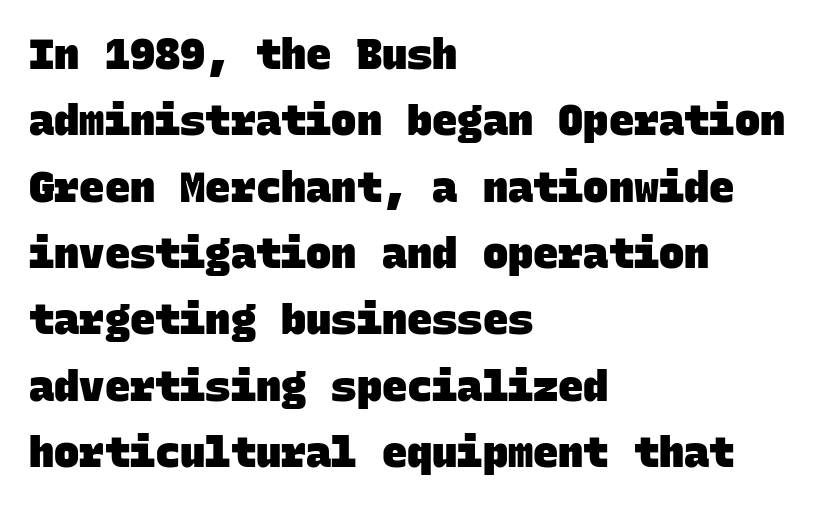
The image shows 42 px heavy sans-serif type, monospaced; set left-aligned, normal line spacing (1.58x), normal letter spacing, not underlined; low stroke contrast and a large x-height.
